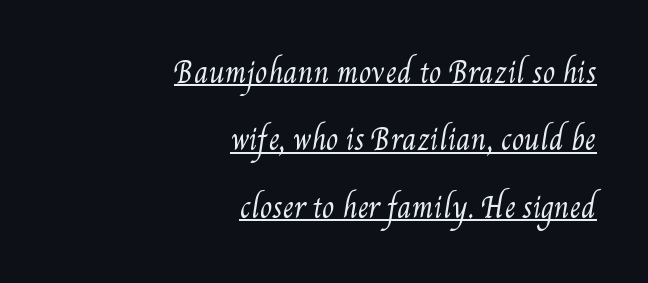
The image shows 28 px regular-weight, condensed type; set right-aligned, loose line spacing (2.41x), normal letter spacing, underlined; medium stroke contrast and a small x-height.
